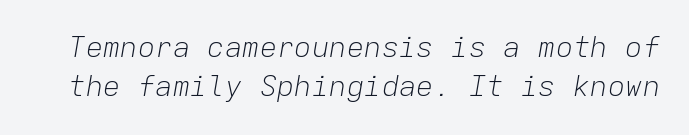
Glance below the letters and you will spot only blank space. Weight: not bold — regular or lighter. Students, note that the glyphs here touch the page at normal intervals. Rows of type keep a routine distance in the vertical direction. Looking at the ascenders, they clearly lean. These lines are rendered in a fixed-pitch font.
